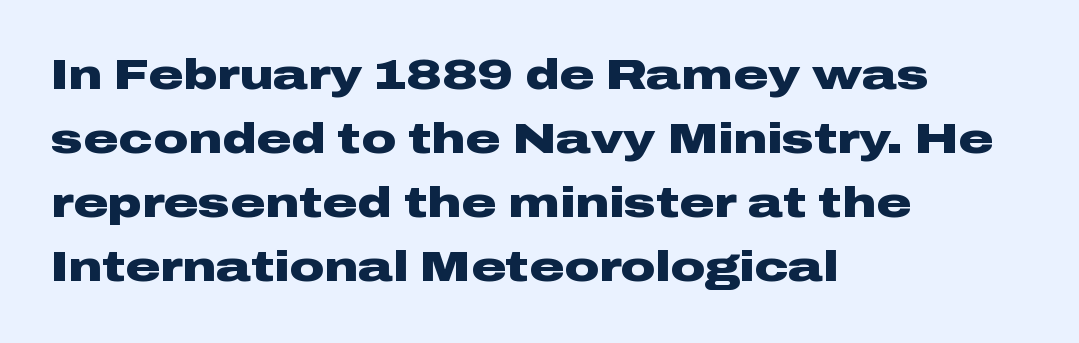
The image shows 43 px heavy, wide sans-serif type, upright; set left-aligned, normal line spacing (1.49x), normal letter spacing, not underlined; low stroke contrast and a medium x-height.
